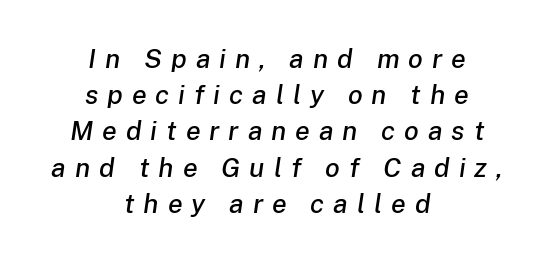
Words float on clear page, feet unadorned. Substantial extra tracking has been applied to these lines. A normal amount of white space separates one row of letters from the next. Is the type slanted? Yes — the strokes lean at a clear angle.
